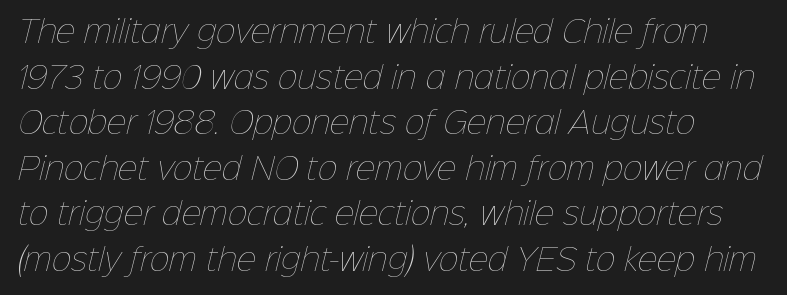
Q: Is the text bold? A: No.
Q: Is the text underlined? A: No.
Q: Is the spacing between letters normal or unusually wide? A: Normal.
Q: Is the spacing between lines tight, normal or loose? A: Normal.
Q: Width (condensed, normal, or wide)? A: Normal.
Q: Stroke contrast? A: Low.
Q: x-height? A: Medium.
Q: Monospaced? A: No.
